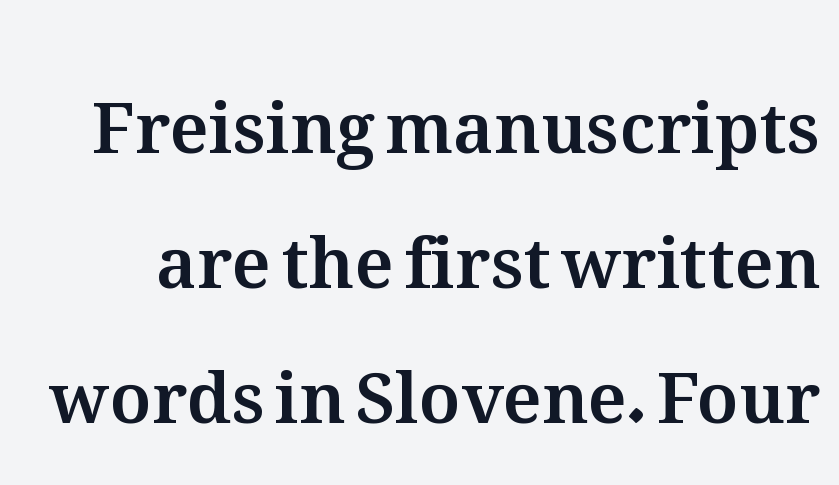
{"italic": "no", "width": "normal", "stroke_contrast": "medium", "x_height": "medium", "monospaced": "no", "underline": "no", "line_spacing": "loose", "line_spacing_ratio": 1.93, "letter_spacing": "normal", "letter_spacing_em": 0.0, "glyph_px": 70}
